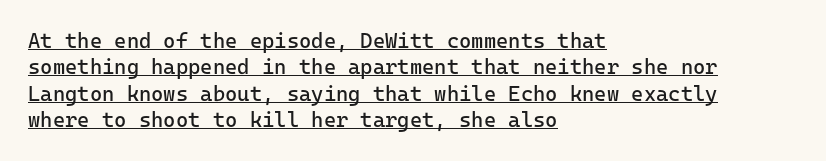
The image shows 21 px text type, upright; set left-aligned, normal line spacing (1.26x), normal letter spacing, underlined.
